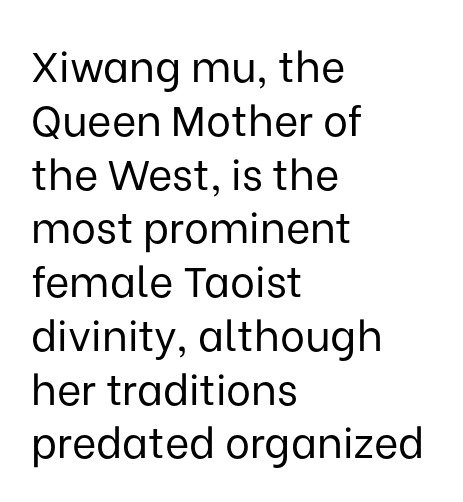
Evenly set lines give the paragraph a standard silhouette. The space directly below the letters is spotless. This sample uses an upright cut, with every glyph sitting square on the baseline. The typeface chosen for these lines omits serifs.
